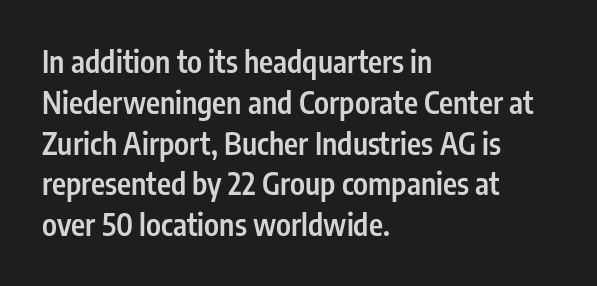
Short note: letters normally spaced. Left-aligned paragraph, ragged on the right. Vertically, the passage feels balanced, rows spaced as you'd expect. A typesetter would call this proportional, since set widths differ per character.
